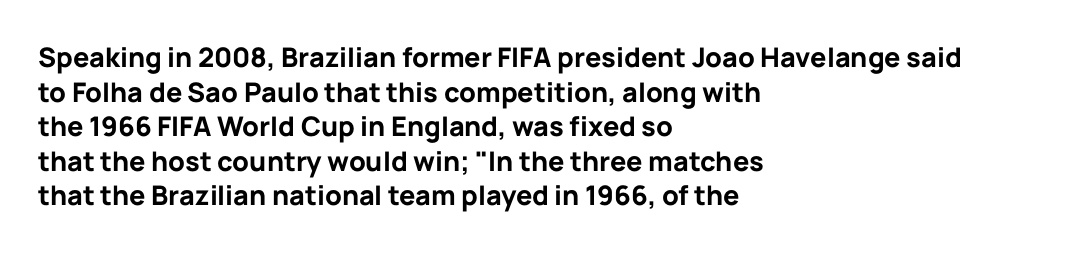
Q: Is the text bold? A: Yes.
Q: Is the text italic (slanted)? A: No, it is upright.
Q: Is the text underlined? A: No.
Q: How is the paragraph aligned? A: Left-aligned.
Q: Is the spacing between letters normal or unusually wide? A: Normal.
Q: Is the spacing between lines tight, normal or loose? A: Normal.
